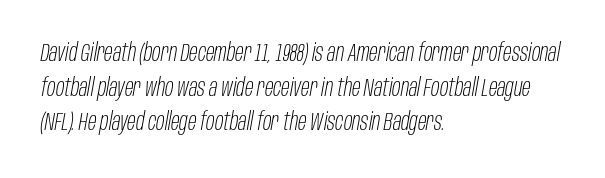
Q: Is the text bold? A: No.
Q: Is the text italic (slanted)? A: Yes, it leans right by about 10 degrees.
Q: Is the text underlined? A: No.
Q: How is the paragraph aligned? A: Left-aligned.
Q: Is the spacing between letters normal or unusually wide? A: Normal.
Q: Is the spacing between lines tight, normal or loose? A: Normal.
